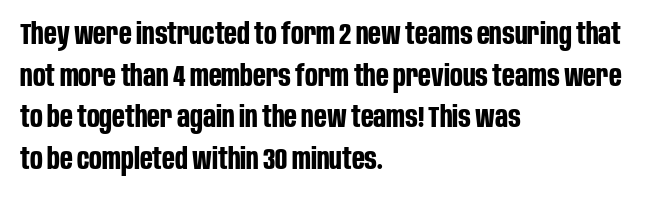
{"serif": "no", "italic": "no", "bold": "yes", "weight": "bold", "width": "condensed", "stroke_contrast": "low", "x_height": "large", "monospaced": "no", "underline": "no", "align": "left", "line_spacing": "normal", "line_spacing_ratio": 1.39, "letter_spacing": "normal", "letter_spacing_em": 0.0, "glyph_px": 30}
